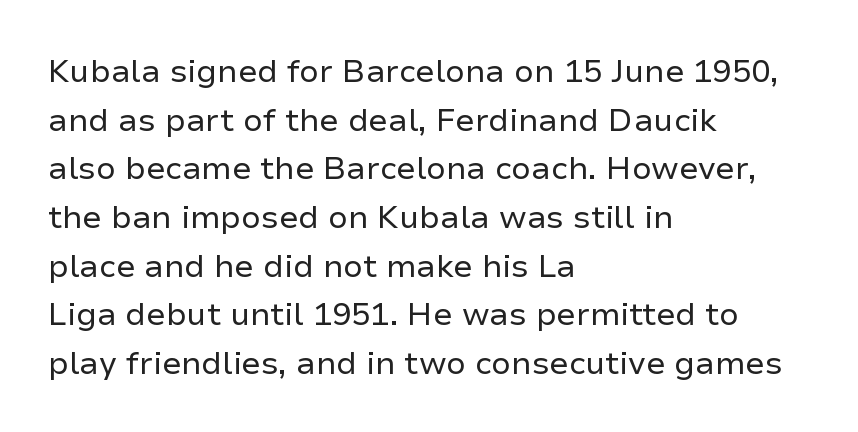
Grotesque or geometric, the face here clearly has no serifs. This is the regular roman posture of the typeface. Tracking value appears to be zero — textbook default spacing. The block of text has a typical density, with ordinary space between rows. The rendering uses natural spacing where letterforms have individual widths. Has an underline been added? It has not.
